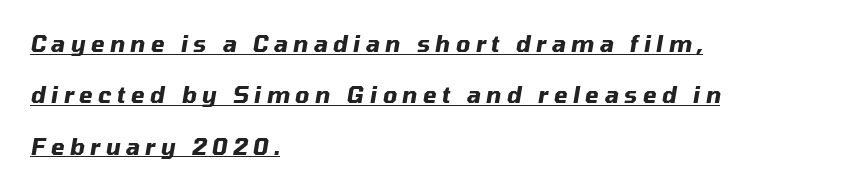
Q: Is the text bold? A: Yes.
Q: Is the text italic (slanted)? A: Yes, it leans right by about 10 degrees.
Q: Is the text underlined? A: Yes.
Q: How is the paragraph aligned? A: Left-aligned.
Q: Is the spacing between letters normal or unusually wide? A: Unusually wide.
Q: Is the spacing between lines tight, normal or loose? A: Loose.
